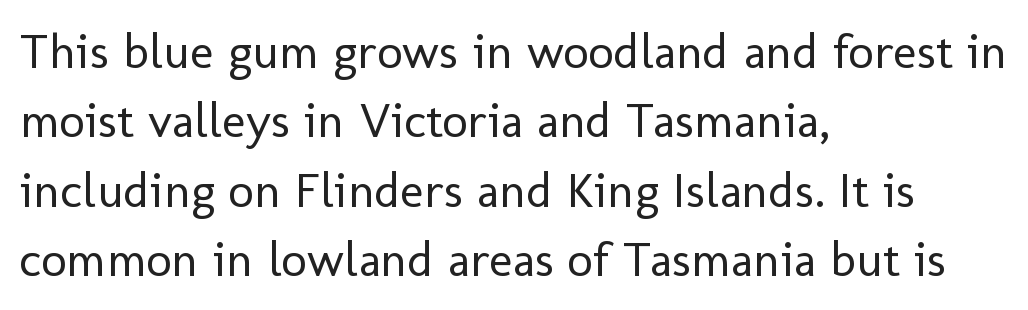
{"serif": "no", "italic": "no", "bold": "no", "weight": "regular", "width": "normal", "stroke_contrast": "low", "x_height": "medium", "monospaced": "no", "underline": "no", "align": "left", "line_spacing": "normal", "line_spacing_ratio": 1.39, "letter_spacing": "normal", "letter_spacing_em": 0.0, "glyph_px": 50}
